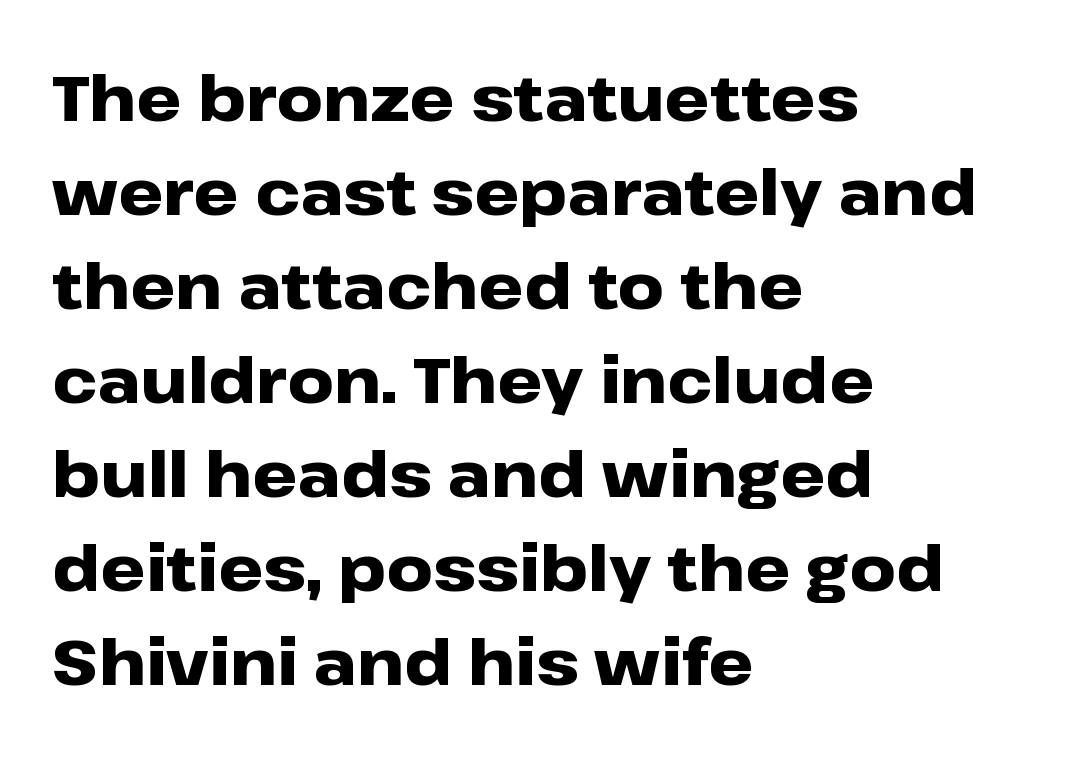
The image shows 64 px heavy, wide sans-serif type, upright; set left-aligned, normal line spacing (1.47x), normal letter spacing, not underlined; low stroke contrast and a medium x-height.
